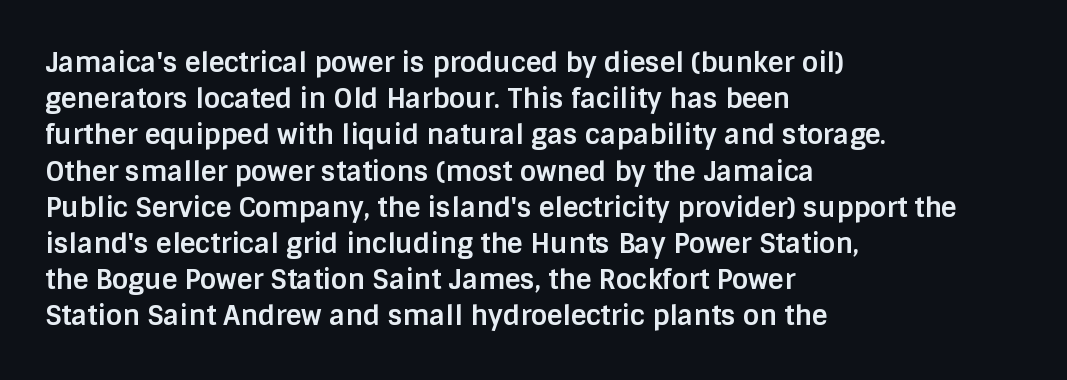
{"italic": "no", "bold": "yes", "underline": "no", "align": "left", "line_spacing": "normal", "line_spacing_ratio": 1.34, "letter_spacing": "normal", "letter_spacing_em": 0.0, "glyph_px": 27}
